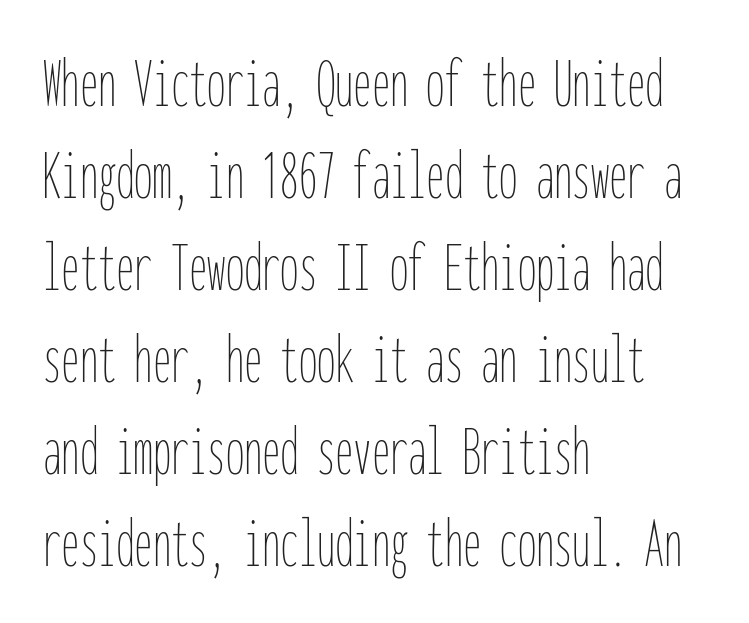
{"italic": "no", "bold": "no", "weight": "thin", "width": "condensed", "stroke_contrast": "low", "x_height": "medium", "monospaced": "yes", "underline": "no", "align": "left", "line_spacing": "normal", "line_spacing_ratio": 1.26, "letter_spacing": "normal", "letter_spacing_em": 0.0, "glyph_px": 73}
